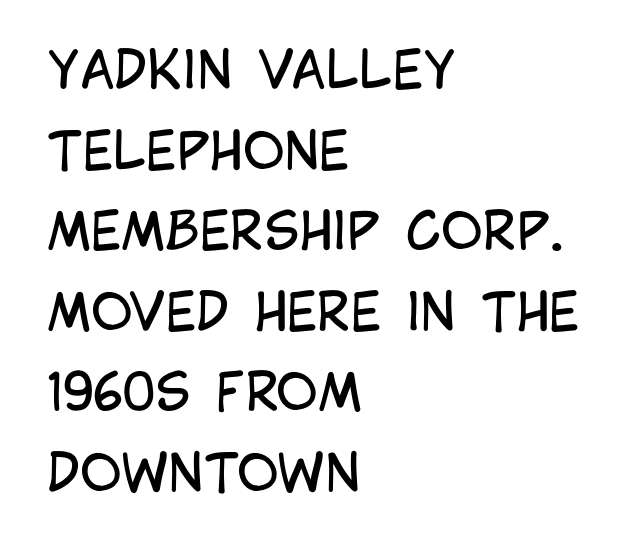
{"serif": "no", "italic": "no", "bold": "no", "weight": "regular", "width": "condensed", "stroke_contrast": "low", "x_height": "large", "monospaced": "no", "underline": "no", "align": "left", "line_spacing": "normal", "line_spacing_ratio": 1.58, "letter_spacing": "normal", "letter_spacing_em": 0.0, "glyph_px": 51}
